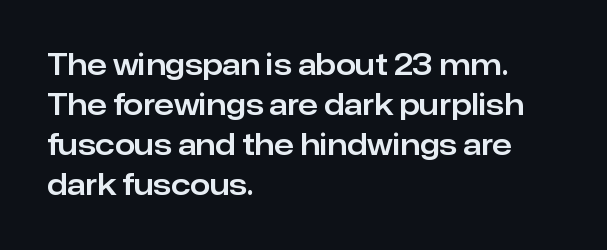
Q: Is the text italic (slanted)? A: No, it is upright.
Q: Is the typeface a serif or a sans-serif typeface? A: Sans-serif.
Q: Is the text underlined? A: No.
Q: How is the paragraph aligned? A: Left-aligned.
Q: Is the spacing between letters normal or unusually wide? A: Normal.
Q: Is the spacing between lines tight, normal or loose? A: Normal.
Q: Width (condensed, normal, or wide)? A: Normal.
Q: Stroke contrast? A: Low.
Q: x-height? A: Medium.
Q: Monospaced? A: No.
